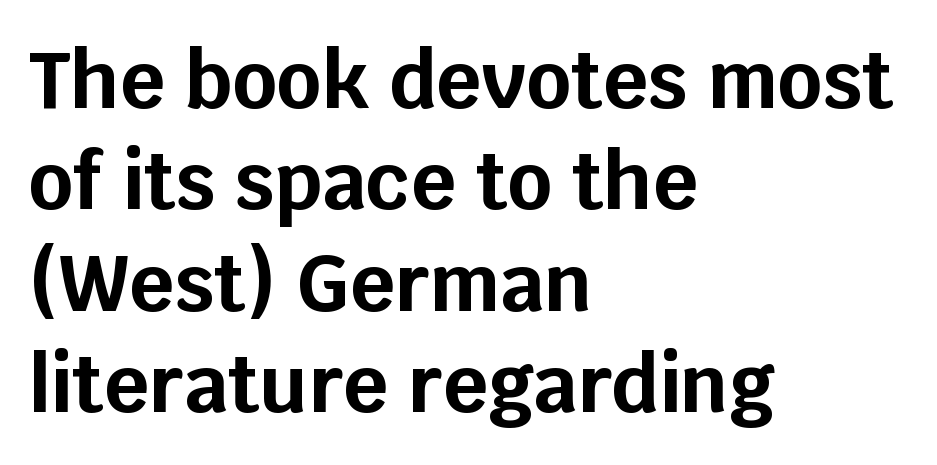
The passage shown is typeset with a sans-serif family. All the whitespace from short lines collects on the right. Interline gaps are of average width in this sample. Caption: standard tracking, unaltered.
